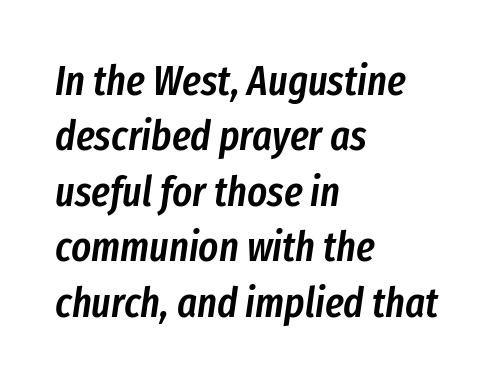
{"italic": "yes", "lean": "right", "slant_degrees": 8, "bold": "semi", "weight": "semibold", "width": "condensed", "stroke_contrast": "low", "x_height": "medium", "monospaced": "no", "underline": "no", "align": "left", "line_spacing": "normal", "line_spacing_ratio": 1.32, "letter_spacing": "normal", "letter_spacing_em": 0.0, "glyph_px": 42}
